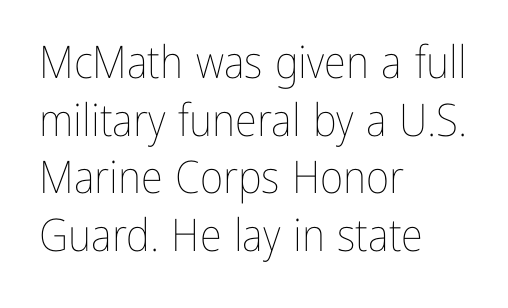
The image shows 45 px thin, condensed type, upright; set left-aligned, normal line spacing (1.28x), normal letter spacing, not underlined; low stroke contrast and a medium x-height.
